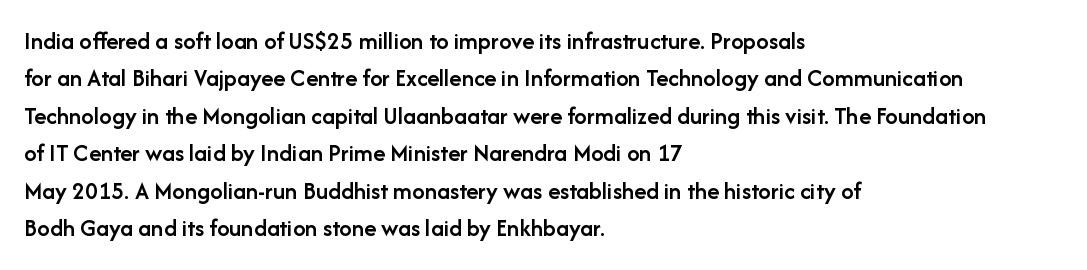
Standard letterfit; no display-style spreading of the glyphs. A bare baseline throughout the passage. Baseline-to-baseline distance is the conventional proportion of letter height. The axis of the letterforms is exactly vertical. The passage shown is semibold, sitting just below true bold. The lines are quadded left.
